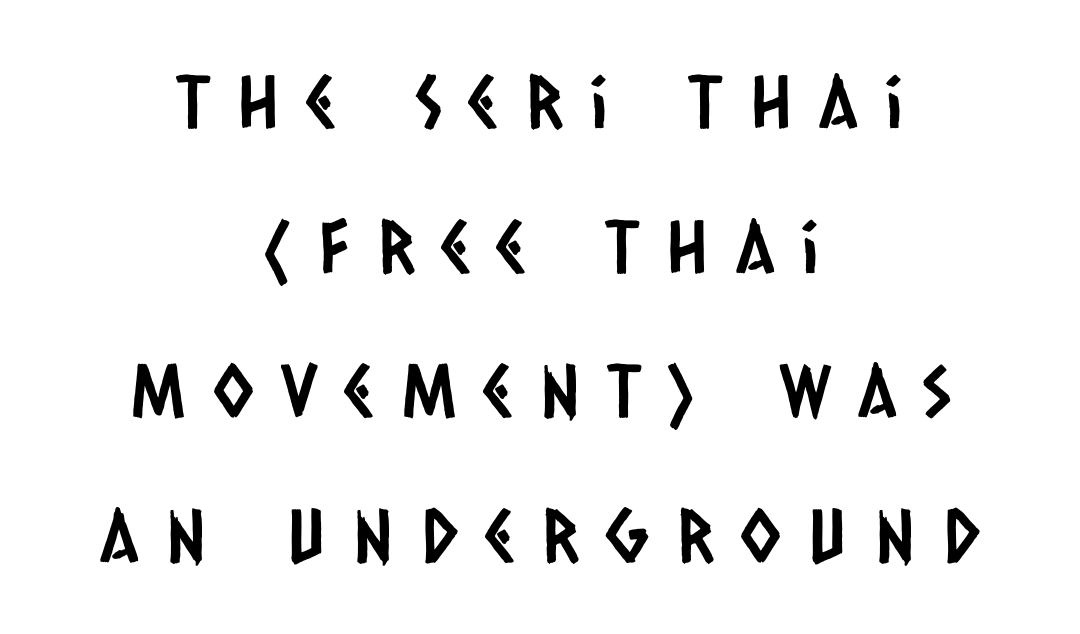
Q: Is the typeface a serif or a sans-serif typeface? A: Sans-serif.
Q: Is the text underlined? A: No.
Q: How is the paragraph aligned? A: Centered.
Q: Is the spacing between letters normal or unusually wide? A: Unusually wide.
Q: Is the spacing between lines tight, normal or loose? A: Loose.
Q: Width (condensed, normal, or wide)? A: Condensed.
Q: Stroke contrast? A: Low.
Q: x-height? A: Large.
Q: Monospaced? A: No.
